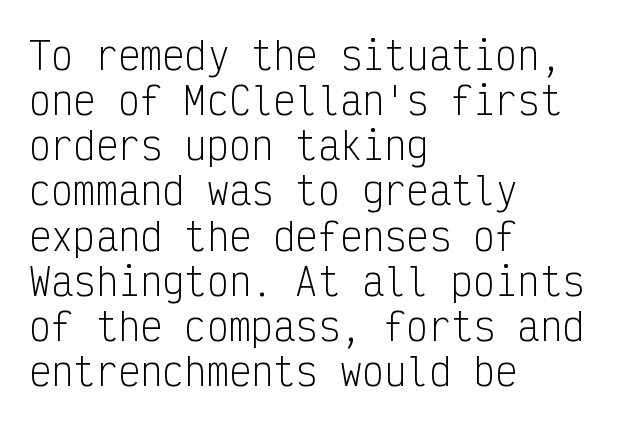
The image shows 37 px light, condensed sans-serif type, upright, monospaced; set left-aligned, line spacing 1.22x, normal letter spacing, not underlined; low stroke contrast and a medium x-height.
